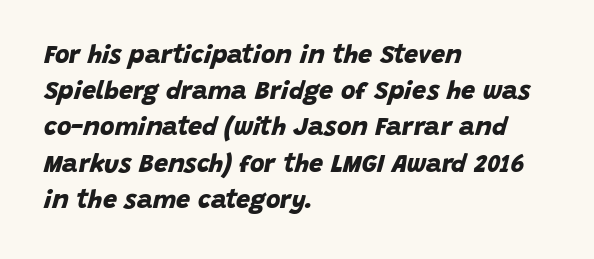
Q: Is the text bold? A: Yes.
Q: Is the text underlined? A: No.
Q: How is the paragraph aligned? A: Left-aligned.
Q: Is the spacing between letters normal or unusually wide? A: Normal.
Q: Is the spacing between lines tight, normal or loose? A: Normal.
